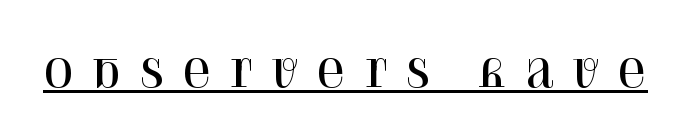
The image shows 38 px serif type, upright; set unusually wide letter spacing (+0.43 em), underlined; high stroke contrast and a large x-height.
